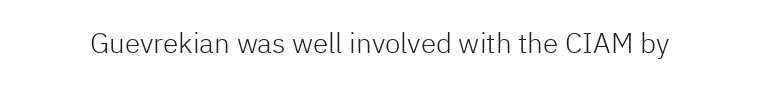
{"serif": "no", "italic": "no", "bold": "no", "weight": "light", "width": "normal", "stroke_contrast": "low", "x_height": "medium", "monospaced": "no", "underline": "no", "letter_spacing": "normal", "letter_spacing_em": 0.0, "glyph_px": 28}
